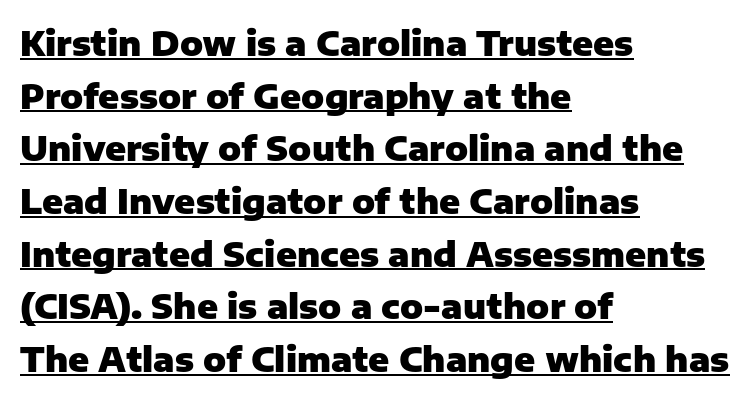
{"serif": "no", "italic": "no", "bold": "yes", "weight": "heavy", "width": "normal", "stroke_contrast": "low", "x_height": "medium", "monospaced": "no", "underline": "yes", "align": "left", "line_spacing": "normal", "line_spacing_ratio": 1.55, "letter_spacing": "normal", "letter_spacing_em": 0.0, "glyph_px": 34}
